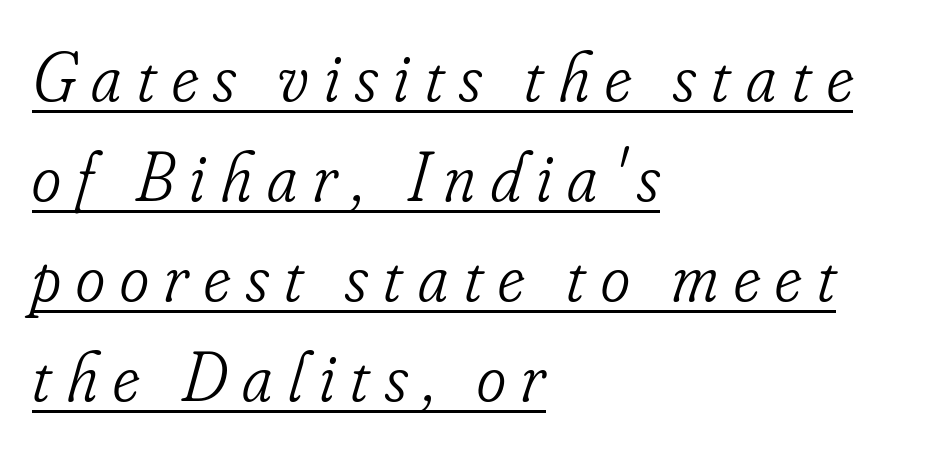
{"serif": "yes", "italic": "yes", "lean": "right", "slant_degrees": 16, "bold": "no", "weight": "light", "width": "condensed", "stroke_contrast": "low", "x_height": "small", "monospaced": "no", "underline": "yes", "align": "left", "line_spacing": "normal", "line_spacing_ratio": 1.43, "letter_spacing": "wide", "letter_spacing_em": 0.22, "glyph_px": 70}
